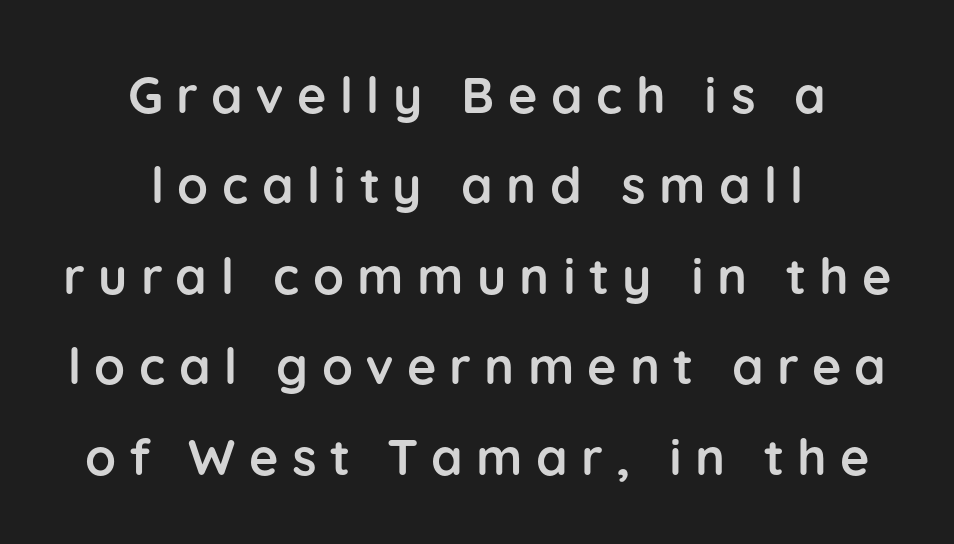
Q: Is the text bold? A: Yes.
Q: Is the text italic (slanted)? A: No, it is upright.
Q: Is the typeface a serif or a sans-serif typeface? A: Sans-serif.
Q: Is the text underlined? A: No.
Q: How is the paragraph aligned? A: Centered.
Q: Is the spacing between letters normal or unusually wide? A: Unusually wide.
Q: Width (condensed, normal, or wide)? A: Normal.
Q: Stroke contrast? A: Low.
Q: x-height? A: Medium.
Q: Monospaced? A: No.
